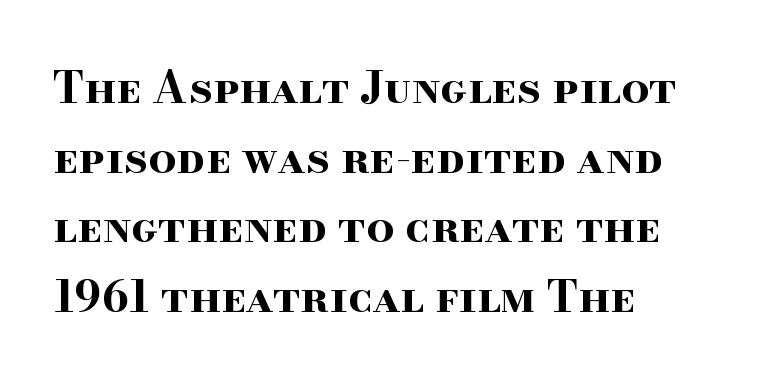
Q: Is the text bold? A: Yes.
Q: Is the text italic (slanted)? A: No, it is upright.
Q: Is the typeface a serif or a sans-serif typeface? A: Serif.
Q: Is the text underlined? A: No.
Q: How is the paragraph aligned? A: Left-aligned.
Q: Is the spacing between letters normal or unusually wide? A: Normal.
Q: Is the spacing between lines tight, normal or loose? A: Normal.
Q: Width (condensed, normal, or wide)? A: Wide.
Q: Stroke contrast? A: High.
Q: x-height? A: Small.
Q: Monospaced? A: No.
